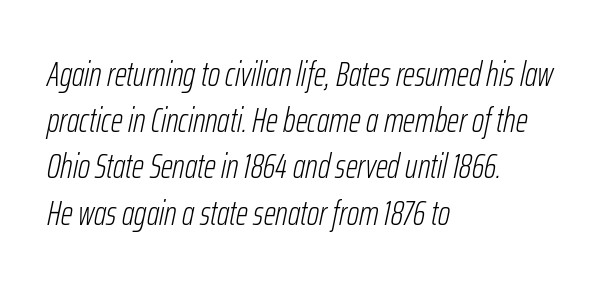
The text block is weighted toward the left margin, trailing off unevenly rightward. Is there much room between lines? A standard amount, neither cramped nor airy. The typeface has the unassuming heft of standard copy or less. A typesetter would call this proportional, since set widths differ per character.
